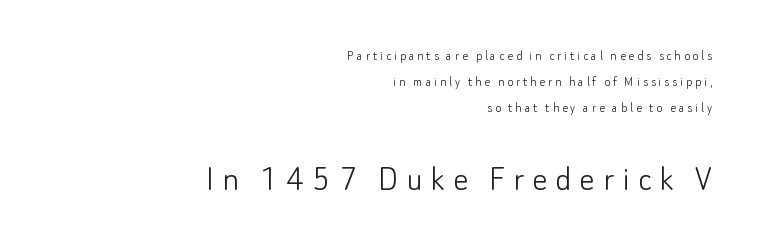
The image shows 38 px light sans-serif type, upright; set right-aligned, line spacing 1.84x, unusually wide letter spacing (+0.21 em), not underlined; the second (bottom) block is 2.71x larger; low stroke contrast and a small x-height.
